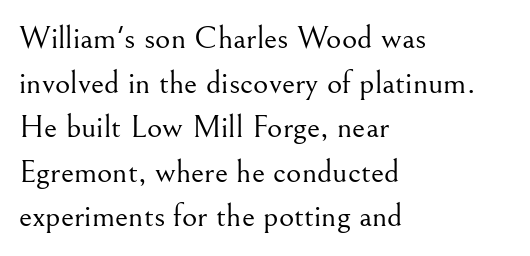
The image shows 33 px light serif type, upright; set left-aligned, normal line spacing (1.35x), normal letter spacing, not underlined; medium stroke contrast and a small x-height.
